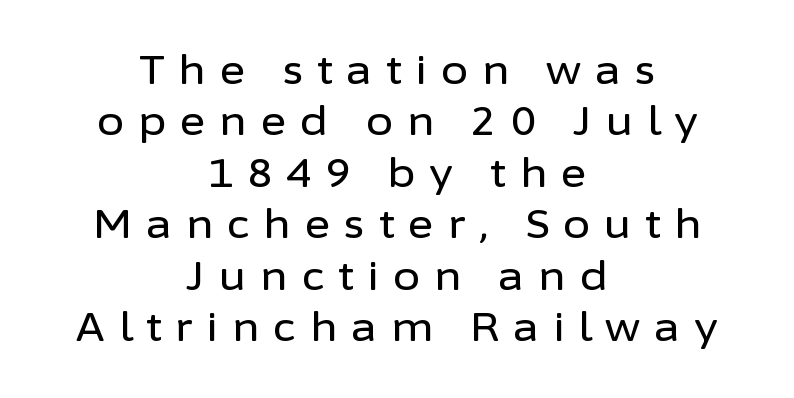
Q: Is the text italic (slanted)? A: No, it is upright.
Q: Is the typeface a serif or a sans-serif typeface? A: Sans-serif.
Q: Is the text underlined? A: No.
Q: How is the paragraph aligned? A: Centered.
Q: Is the spacing between letters normal or unusually wide? A: Unusually wide.
Q: Is the spacing between lines tight, normal or loose? A: Normal.
Q: Width (condensed, normal, or wide)? A: Normal.
Q: Stroke contrast? A: Low.
Q: x-height? A: Medium.
Q: Monospaced? A: No.
